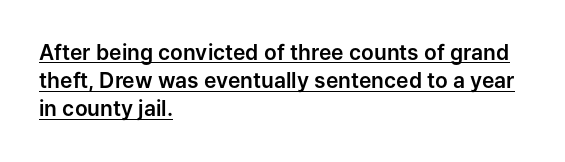
The image shows 21 px text type, upright; set left-aligned, normal line spacing (1.34x), normal letter spacing, underlined.
